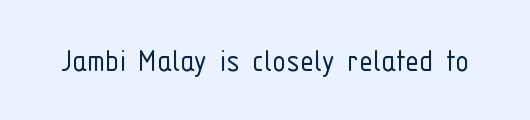
Nope, no serifs anywhere on these letters. The foot of each line stays bare and open. Proportional: the letters do not fall into vertical columns. Characters remain perfectly vertical along every line. The type is set solid horizontally, with unmodified tracking.
